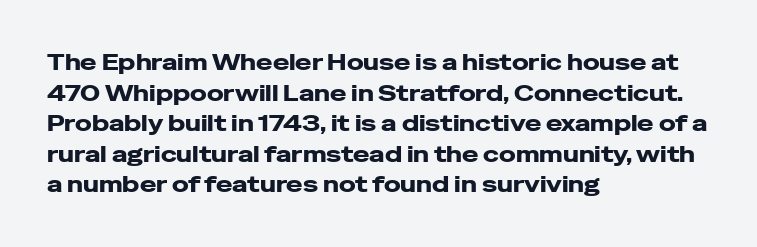
The image shows 22 px bold type, upright; set left-aligned, normal line spacing (1.39x), normal letter spacing, not underlined.
